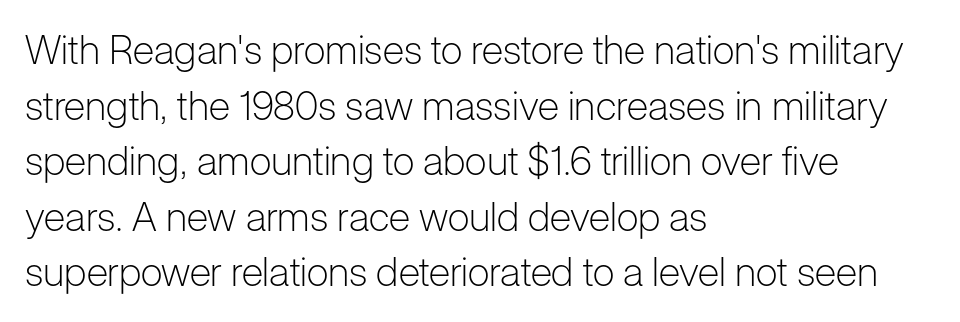
{"serif": "no", "italic": "no", "bold": "no", "weight": "light", "width": "normal", "stroke_contrast": "low", "x_height": "medium", "monospaced": "no", "underline": "no", "align": "left", "line_spacing": "normal", "line_spacing_ratio": 1.39, "letter_spacing": "normal", "letter_spacing_em": 0.0, "glyph_px": 40}
